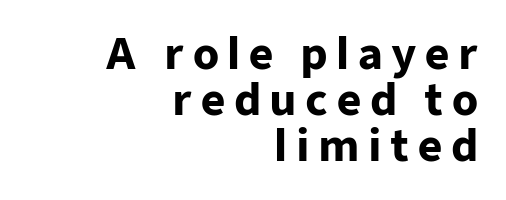
This is heavy type, rendered in bold. This rendering widens character spacing well past its baseline value. All the whitespace from short lines collects on the left. The passage shown stacks its lines with hardly any gap. Letters rest on an invisible, unmarked baseline.
